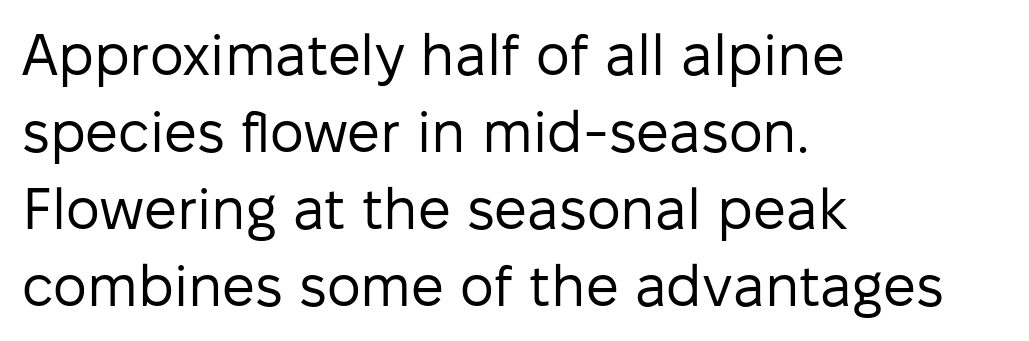
Does extra space separate the letters? No, they use regular spacing. Regarding serifs, this sample does without them. Ink coverage per letter is moderate at most. These lines are rendered in a variable-pitch font. Leftover space on each line is placed entirely after the last word.
